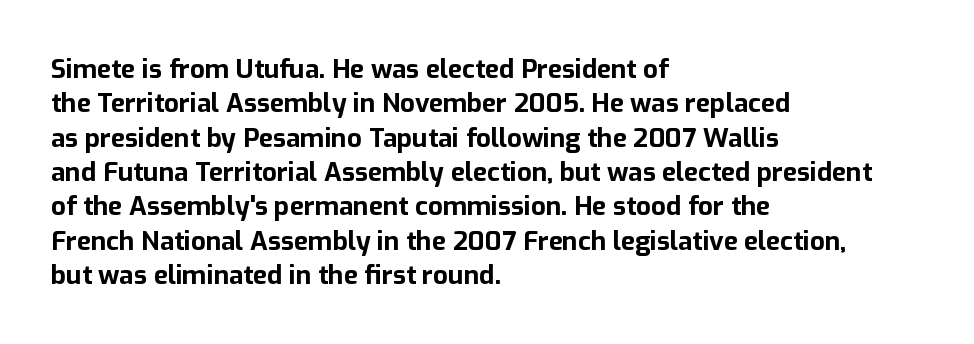
{"italic": "no", "bold": "yes", "underline": "no", "align": "left", "line_spacing": "normal", "line_spacing_ratio": 1.32, "letter_spacing": "normal", "letter_spacing_em": 0.0, "glyph_px": 26}
